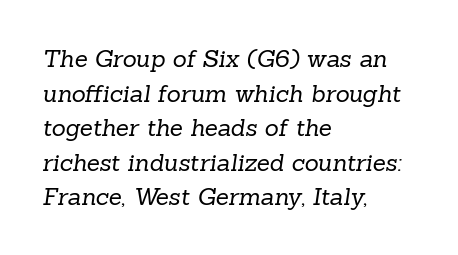
The gaps between neighbouring characters are ordinary and unremarkable. Weight class: somewhere from thin through regular. Letters rest on an invisible, unmarked baseline. In terms of leading, this rendering sits right in the middle. Casual observation: everything's shoved over to the left.
